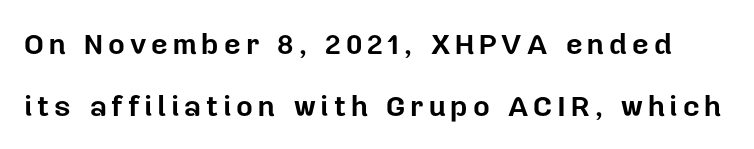
Heavy, bold letterforms. Rendered with straight, roman letterforms. How would I describe the line gaps? Wide and relaxed. Note the varied advance widths — an 'i' is clearly narrower than an 'm'. The letters carry no serifs — their stems end cleanly without finishing strokes. The foot of each line stays bare and open.
